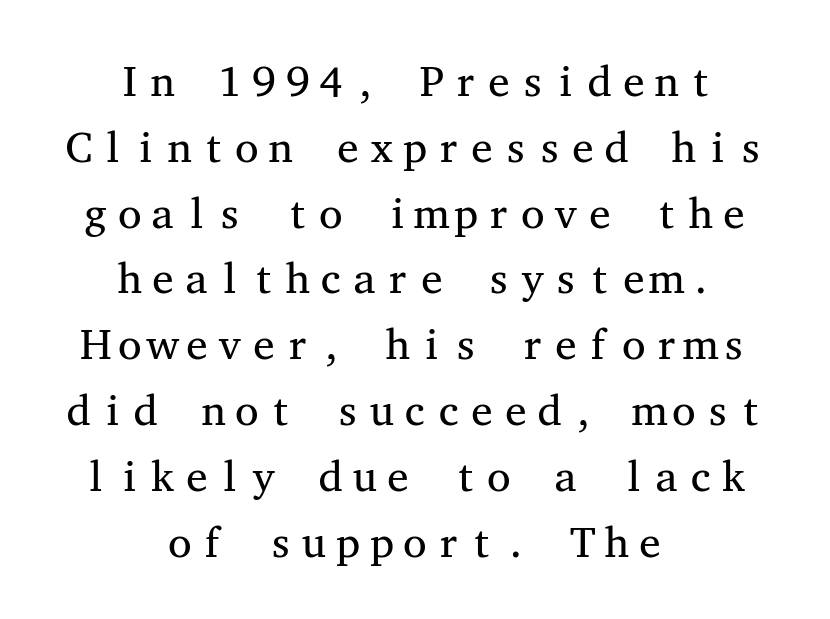
The image shows 43 px regular-weight, wide serif type, upright, monospaced; set centered, normal line spacing (1.53x), normal letter spacing, not underlined; medium stroke contrast and a medium x-height.
